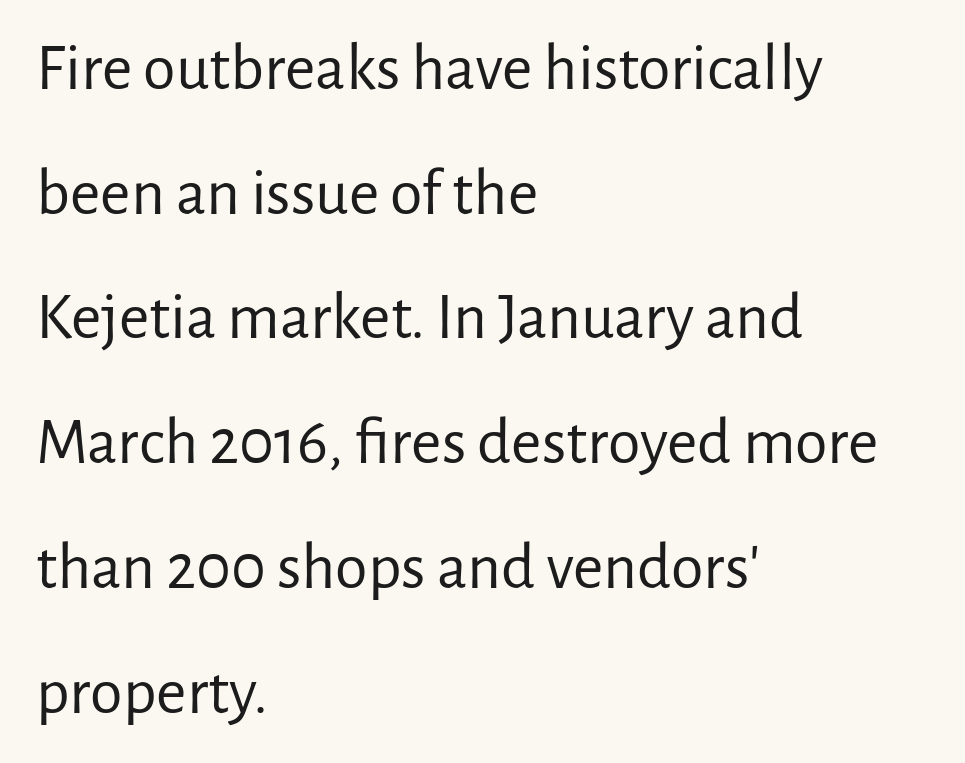
{"serif": "no", "italic": "no", "bold": "no", "weight": "regular", "width": "normal", "stroke_contrast": "low", "x_height": "medium", "monospaced": "no", "underline": "no", "align": "left", "line_spacing_ratio": 1.89, "letter_spacing": "normal", "letter_spacing_em": 0.0, "glyph_px": 66}
